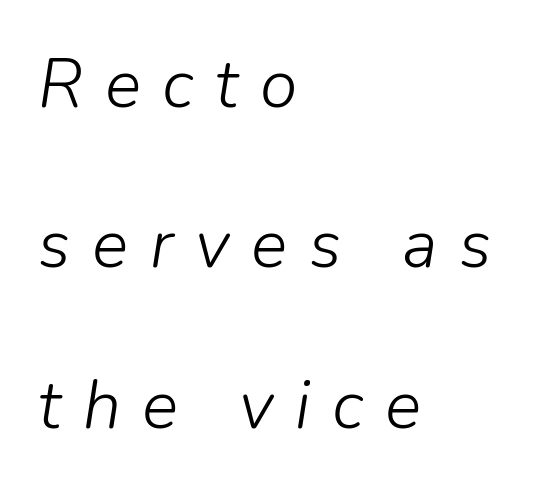
{"italic": "yes", "lean": "right", "slant_degrees": 9, "bold": "no", "weight": "light", "width": "normal", "stroke_contrast": "low", "x_height": "medium", "monospaced": "no", "underline": "no", "align": "left", "line_spacing": "loose", "line_spacing_ratio": 2.36, "letter_spacing": "wide", "letter_spacing_em": 0.32, "glyph_px": 68}
